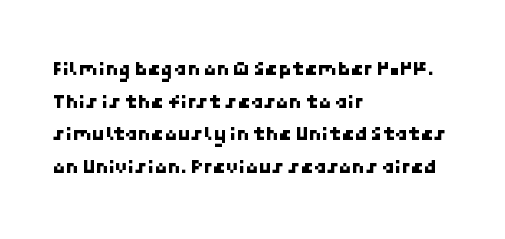
How are the letters spaced? Ordinarily, with no added tracking. The typesetter chose a ragged-right arrangement here. Rule under the text: the space is simply empty. Each new line begins a customary step beneath the previous one.
